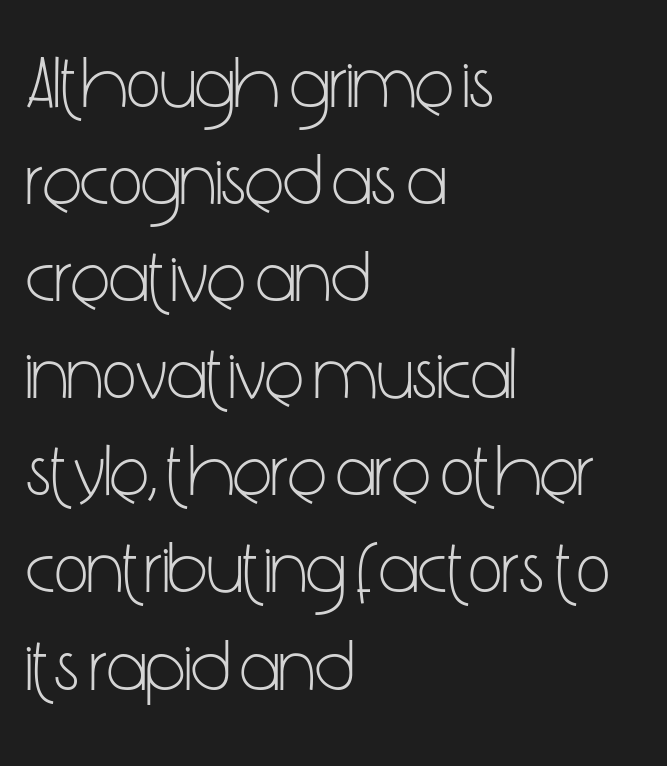
The image shows 73 px light, condensed sans-serif type, upright; set left-aligned, normal line spacing (1.33x), normal letter spacing, not underlined; low stroke contrast and a medium x-height.
